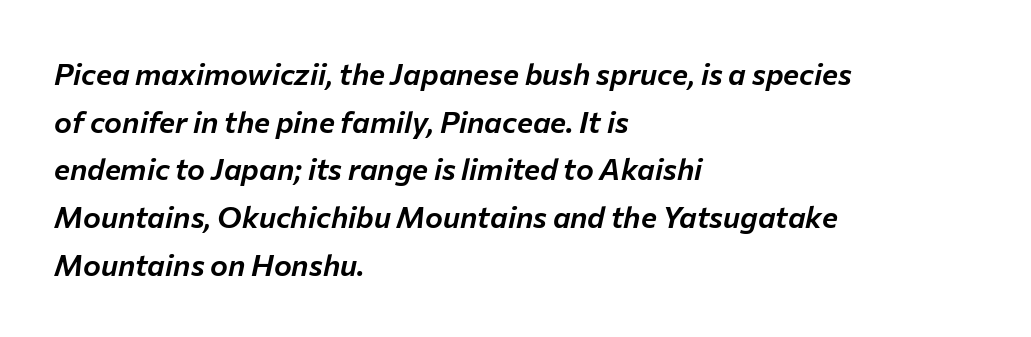
The image shows 30 px text type, italic (leaning right); set left-aligned, normal line spacing (1.59x), normal letter spacing, not underlined; low stroke contrast and a medium x-height.
